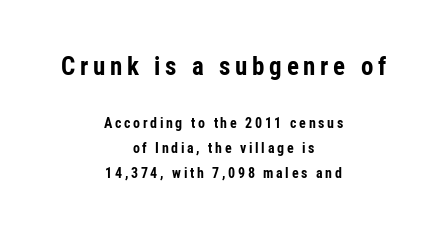
Q: Is the text bold? A: Yes.
Q: Is the text italic (slanted)? A: No, it is upright.
Q: Is the text underlined? A: No.
Q: How is the paragraph aligned? A: Centered.
Q: Which block of text is set in a larger size, the first (top) or the second (bottom)? A: The first (top) one.
